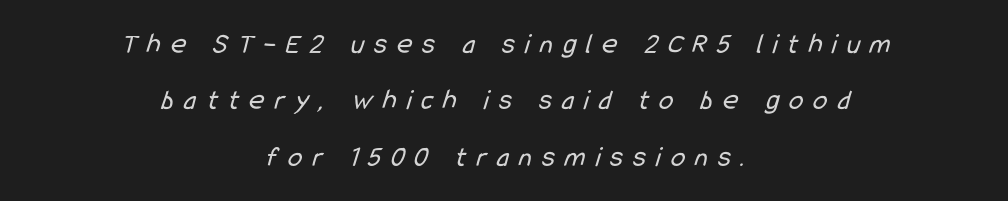
Words appear elongated and porous because spacing is wide. To sum up the face: it is a sans, with no serifs. Descenders hang freely into open space. A quiet, ordinary-to-light weight characterises the typeface. These lines are rendered in a variable-pitch font. The passage is arranged like a title page — every line centered.
